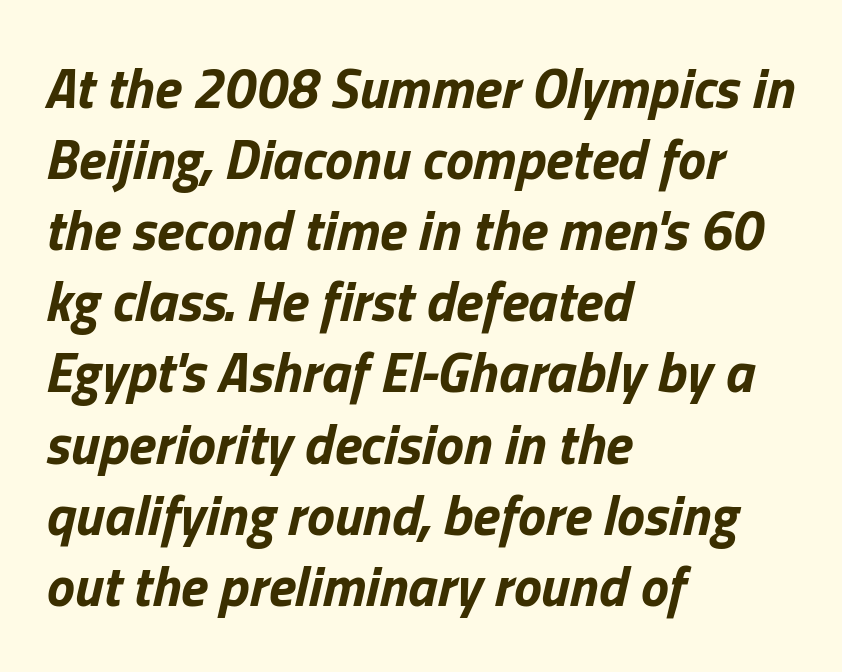
Q: Is the text bold? A: Yes.
Q: Is the text italic (slanted)? A: Yes, it leans right by about 13 degrees.
Q: Is the text underlined? A: No.
Q: How is the paragraph aligned? A: Left-aligned.
Q: Is the spacing between letters normal or unusually wide? A: Normal.
Q: Is the spacing between lines tight, normal or loose? A: Normal.
Q: Width (condensed, normal, or wide)? A: Normal.
Q: Stroke contrast? A: Low.
Q: x-height? A: Medium.
Q: Monospaced? A: No.
